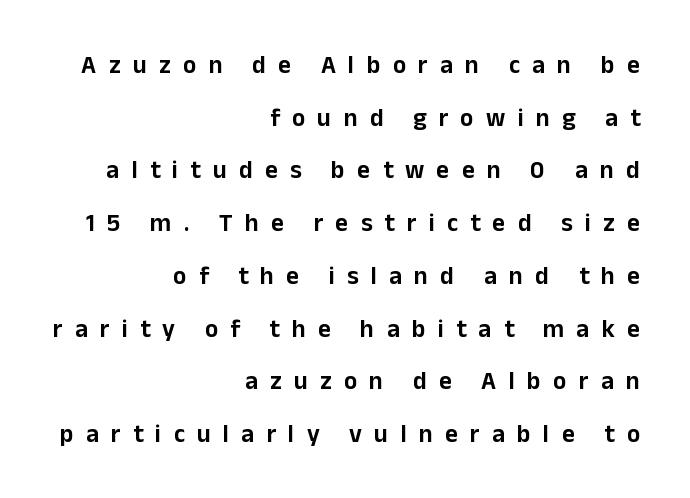
Students, observe: this is what heavily led, spacious text looks like. Just letters on the line, the space beneath them empty. Substantial extra tracking has been applied to these lines. If you drew a ruler down the right edge, every line would touch it.
